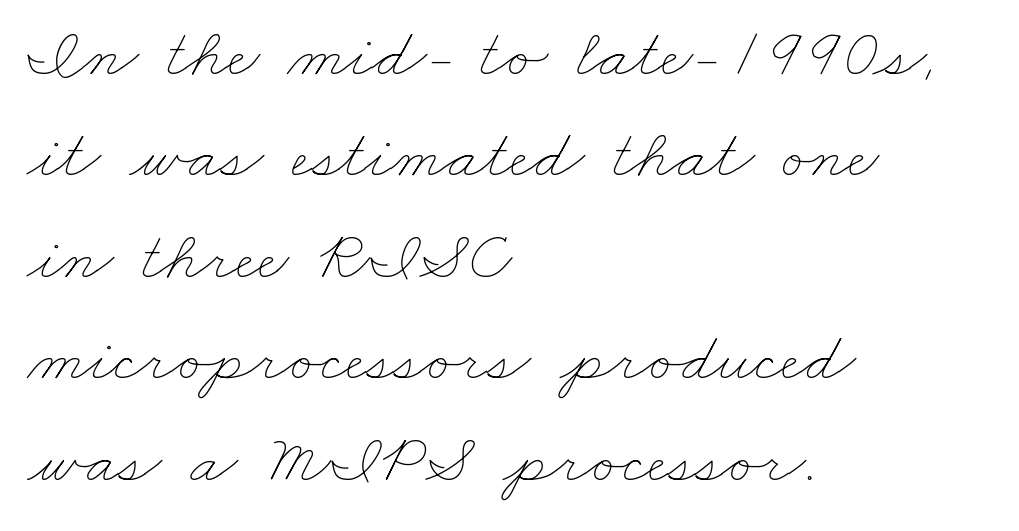
The paragraph has a hard left edge and a soft right edge. A bare baseline throughout the passage. How would I describe the line gaps? Plain and ordinary. The weight tops out at a normal text grade.
